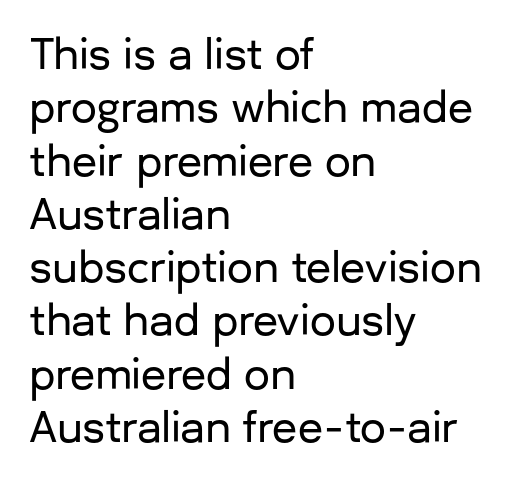
Q: Is the text italic (slanted)? A: No, it is upright.
Q: Is the typeface a serif or a sans-serif typeface? A: Sans-serif.
Q: Is the text underlined? A: No.
Q: How is the paragraph aligned? A: Left-aligned.
Q: Is the spacing between letters normal or unusually wide? A: Normal.
Q: Is the spacing between lines tight, normal or loose? A: Normal.
Q: Width (condensed, normal, or wide)? A: Normal.
Q: Stroke contrast? A: Low.
Q: x-height? A: Medium.
Q: Monospaced? A: No.
